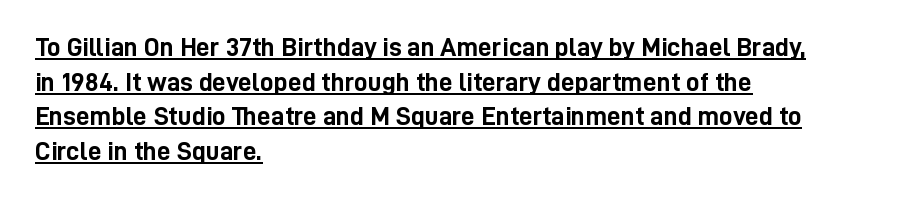
The image shows 27 px bold type, upright; set left-aligned, normal line spacing (1.28x), normal letter spacing, underlined.
